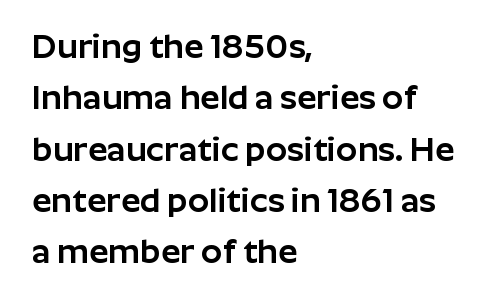
Posture: vertical. This sample keeps an unexceptional amount of space between lines. Grotesque or geometric, the face here clearly has no serifs. Looks like regular typesetting: each glyph gets only the width it needs.
